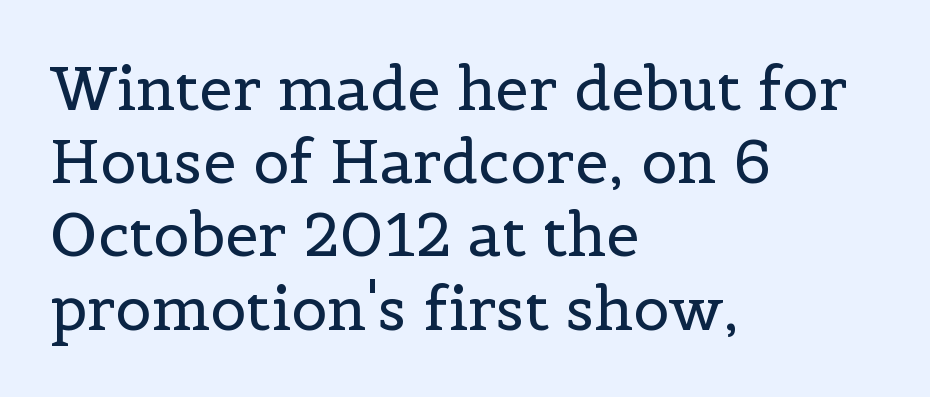
{"serif": "yes", "italic": "no", "bold": "no", "weight": "regular", "width": "normal", "x_height": "medium", "monospaced": "no", "underline": "no", "align": "left", "line_spacing_ratio": 1.22, "letter_spacing": "normal", "letter_spacing_em": 0.0, "glyph_px": 60}
